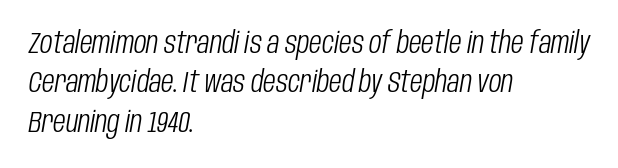
The image shows 29 px light, condensed type, italic (leaning right); set left-aligned, normal line spacing (1.36x), normal letter spacing, not underlined; low stroke contrast and a large x-height.
